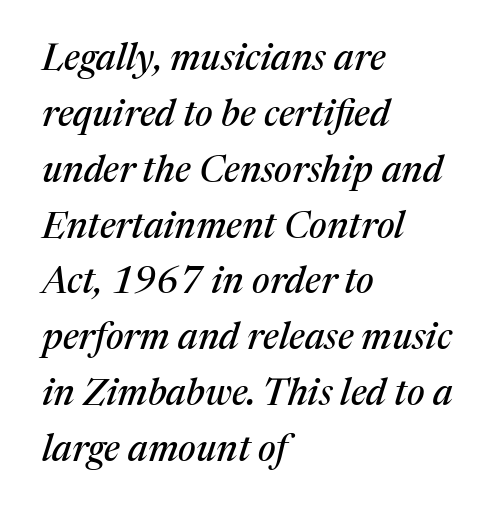
The rendering anchors every line to the left-hand side. What stands out about the letter spacing? Nothing — it is the standard amount. Lines of text with bare space underneath. Leading: standard.
